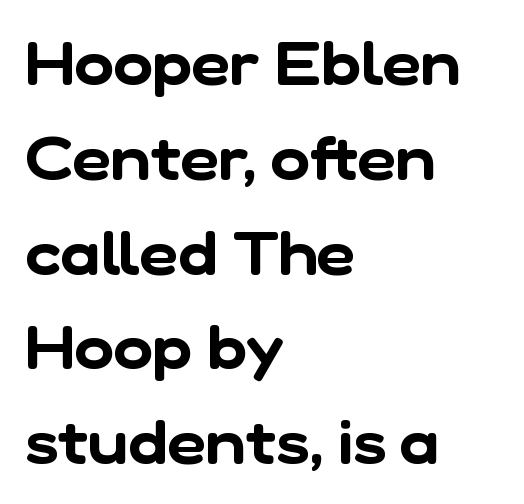
{"serif": "no", "width": "normal", "stroke_contrast": "low", "x_height": "medium", "monospaced": "no", "underline": "no", "align": "left", "line_spacing": "normal", "line_spacing_ratio": 1.58, "letter_spacing": "normal", "letter_spacing_em": 0.0, "glyph_px": 60}
